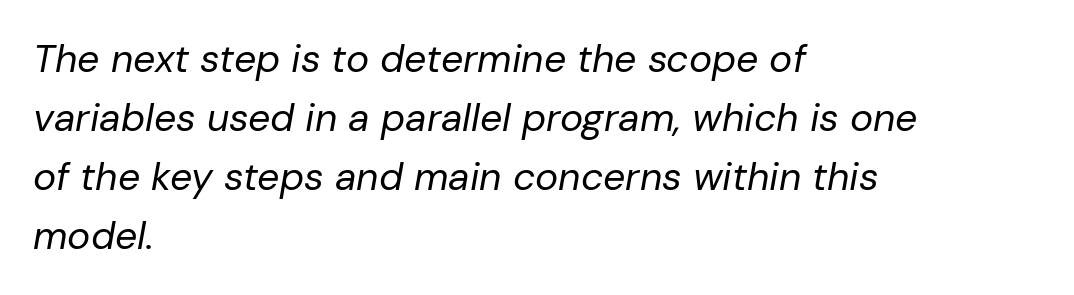
Q: Is the text bold? A: No.
Q: Is the text italic (slanted)? A: Yes, it leans right by about 10 degrees.
Q: Is the text underlined? A: No.
Q: How is the paragraph aligned? A: Left-aligned.
Q: Is the spacing between letters normal or unusually wide? A: Normal.
Q: Is the spacing between lines tight, normal or loose? A: Normal.
Q: Width (condensed, normal, or wide)? A: Normal.
Q: Stroke contrast? A: Low.
Q: x-height? A: Medium.
Q: Monospaced? A: No.
